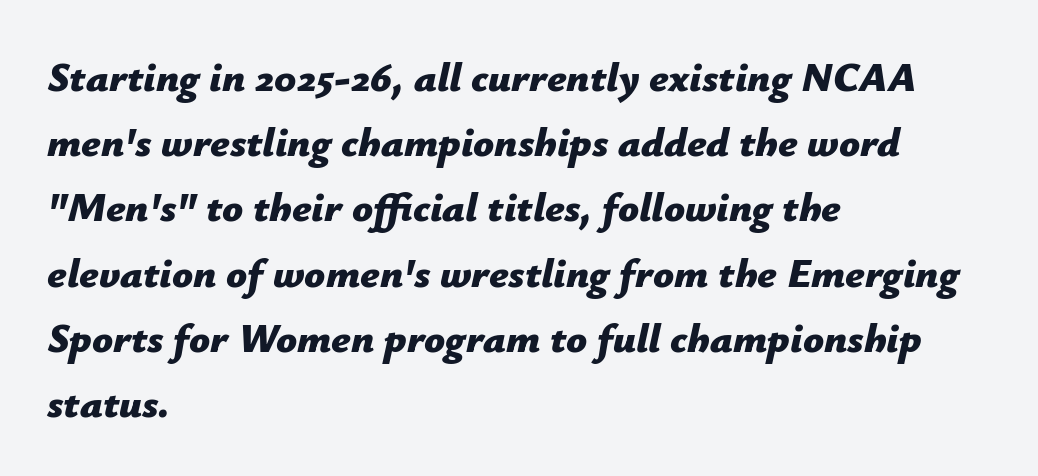
Is there much room between lines? A standard amount, neither cramped nor airy. Horizontal alignment here is leftward, the default for most running prose. Compared with ordinary roman type, these characters are visibly tilted. These lines keep a tight, regular rhythm from letter to letter. The specimen omits any rule beneath the text block's lines.
